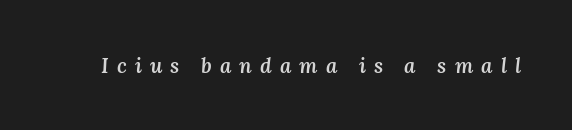
Q: Is the text bold? A: Semi-bold.
Q: Is the text italic (slanted)? A: Yes, it leans right by about 3 degrees.
Q: Is the text underlined? A: No.
Q: Is the spacing between letters normal or unusually wide? A: Unusually wide.
